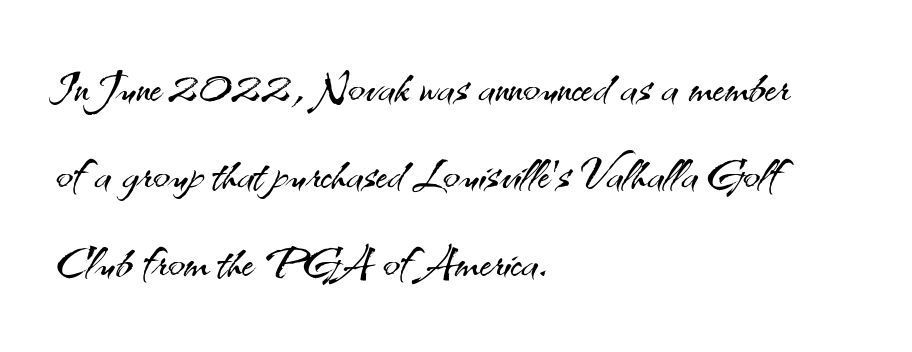
Q: Is the text bold? A: No.
Q: Is the text italic (slanted)? A: Yes.
Q: Is the typeface a serif or a sans-serif typeface? A: Sans-serif.
Q: Is the text underlined? A: No.
Q: How is the paragraph aligned? A: Left-aligned.
Q: Is the spacing between letters normal or unusually wide? A: Normal.
Q: Is the spacing between lines tight, normal or loose? A: Normal.
Q: Width (condensed, normal, or wide)? A: Normal.
Q: Stroke contrast? A: Medium.
Q: x-height? A: Small.
Q: Monospaced? A: No.
